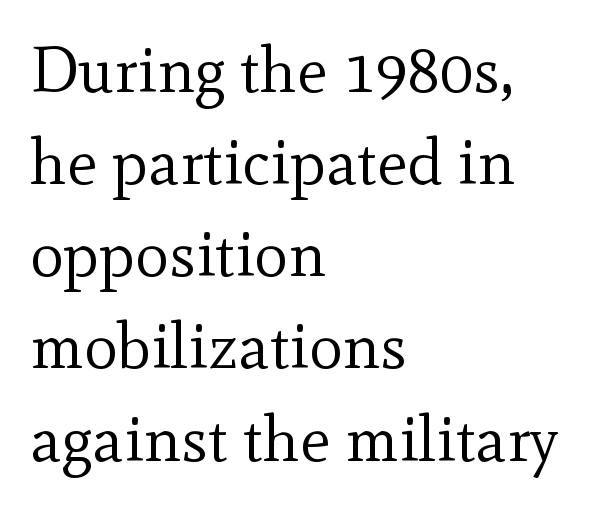
The image shows 64 px regular-weight serif type, upright; set left-aligned, normal line spacing (1.44x), normal letter spacing, not underlined; a small x-height.
